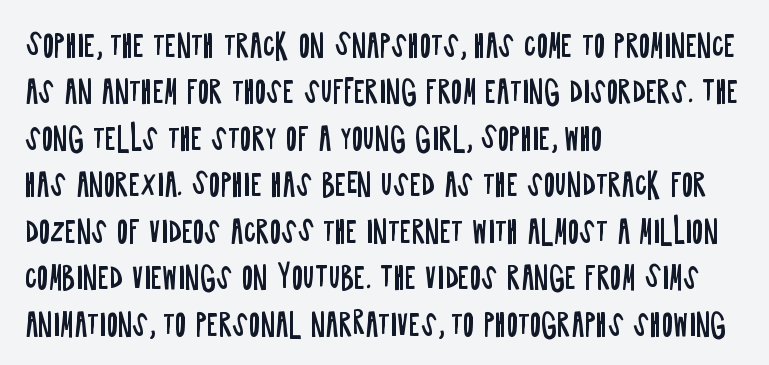
{"serif": "no", "italic": "no", "bold": "no", "weight": "regular", "width": "condensed", "stroke_contrast": "low", "x_height": "large", "monospaced": "no", "underline": "no", "align": "left", "line_spacing": "normal", "line_spacing_ratio": 1.55, "letter_spacing": "normal", "letter_spacing_em": 0.0, "glyph_px": 30}
